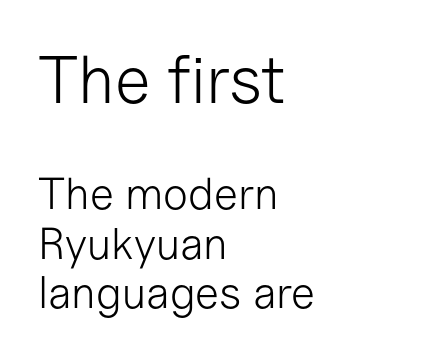
The string is rendered with underlining switched off. In CSS terms this would be text-align: left. A typesetter would call this zero additional tracking. What's the leading like? Squeezed, with rows nearly overlapping. Typographically, this falls in the sans-serif category.
